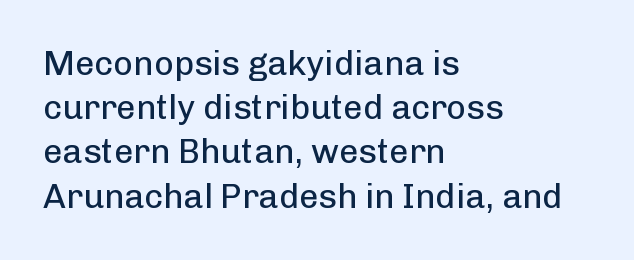
{"serif": "no", "italic": "no", "bold": "no", "weight": "regular", "width": "normal", "stroke_contrast": "low", "x_height": "medium", "monospaced": "no", "underline": "no", "align": "left", "line_spacing": "normal", "line_spacing_ratio": 1.3, "letter_spacing": "normal", "letter_spacing_em": 0.0, "glyph_px": 34}
